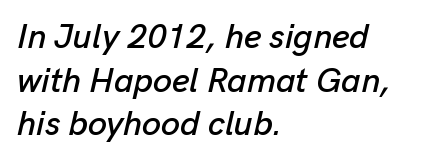
Spacing between characters is what you'd get straight out of the box. The string is rendered with underlining switched off. Honestly, the row spacing looks completely unremarkable. Think of a printed novel: that variable character pitch is what you see here. The font's italic variant was chosen for this text.
